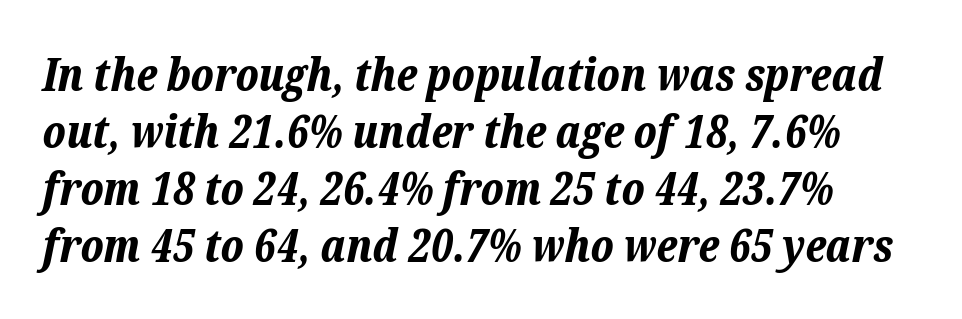
Q: Is the text bold? A: Yes.
Q: Is the text italic (slanted)? A: Yes, it leans right by about 12 degrees.
Q: Is the text underlined? A: No.
Q: Is the spacing between letters normal or unusually wide? A: Normal.
Q: Is the spacing between lines tight, normal or loose? A: Normal.
Q: Width (condensed, normal, or wide)? A: Normal.
Q: Stroke contrast? A: Low.
Q: x-height? A: Medium.
Q: Monospaced? A: No.
